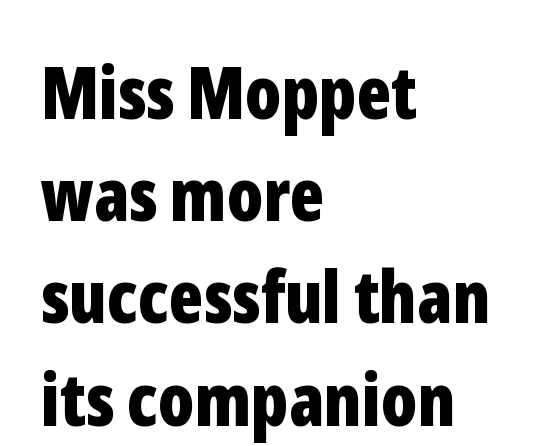
Q: Is the text bold? A: Yes.
Q: Is the text italic (slanted)? A: No, it is upright.
Q: Is the typeface a serif or a sans-serif typeface? A: Sans-serif.
Q: Is the text underlined? A: No.
Q: How is the paragraph aligned? A: Left-aligned.
Q: Is the spacing between letters normal or unusually wide? A: Normal.
Q: Is the spacing between lines tight, normal or loose? A: Normal.
Q: Width (condensed, normal, or wide)? A: Condensed.
Q: Stroke contrast? A: Low.
Q: x-height? A: Medium.
Q: Monospaced? A: No.
